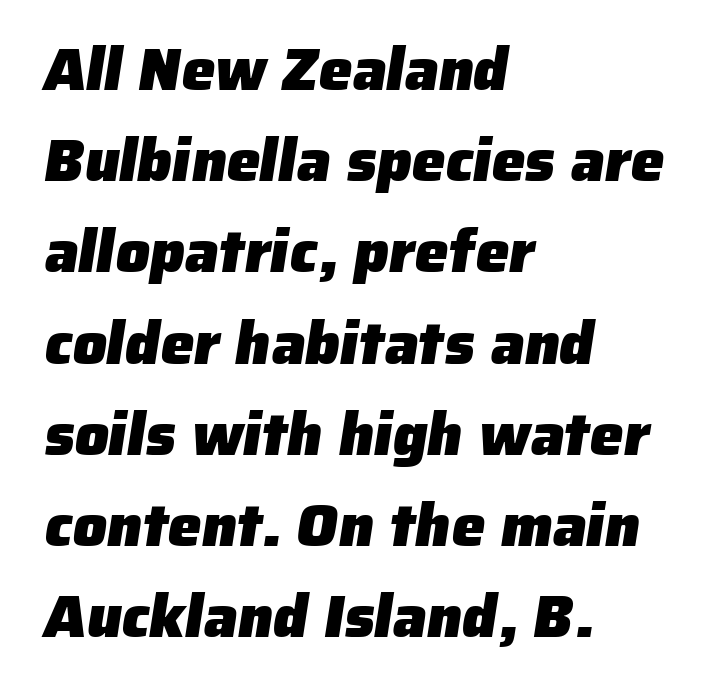
Is the type bold? Yes — the strokes are clearly thick and heavy. Short note: letters normally spaced. Students, observe: this is what conventionally led text looks like. This sample has the flowing, uneven cadence of proportional lettering. Alignment: flush left. No word sits above an underline.
